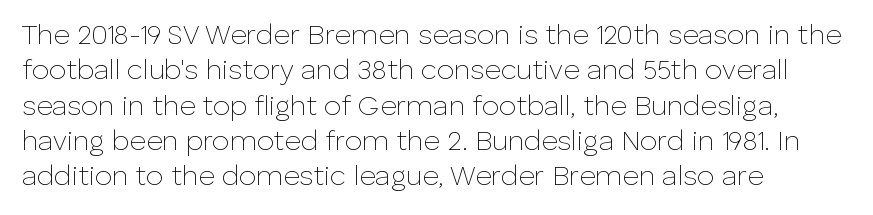
{"serif": "no", "italic": "no", "bold": "no", "weight": "thin", "width": "normal", "stroke_contrast": "low", "x_height": "medium", "monospaced": "no", "underline": "no", "align": "left", "line_spacing": "normal", "line_spacing_ratio": 1.26, "letter_spacing": "normal", "letter_spacing_em": 0.0, "glyph_px": 28}
